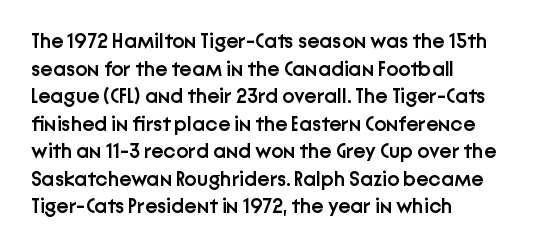
The image shows 21 px text type, upright; set left-aligned, normal line spacing (1.31x), normal letter spacing, not underlined.
